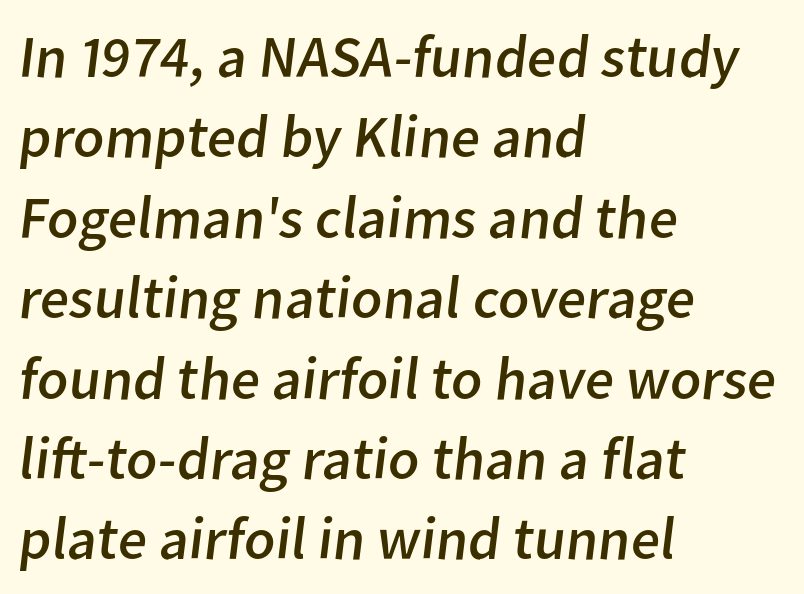
Q: Is the text bold? A: No.
Q: Is the typeface a serif or a sans-serif typeface? A: Sans-serif.
Q: Is the text underlined? A: No.
Q: How is the paragraph aligned? A: Left-aligned.
Q: Is the spacing between letters normal or unusually wide? A: Normal.
Q: Is the spacing between lines tight, normal or loose? A: Normal.
Q: Width (condensed, normal, or wide)? A: Normal.
Q: Stroke contrast? A: Low.
Q: x-height? A: Medium.
Q: Monospaced? A: No.
